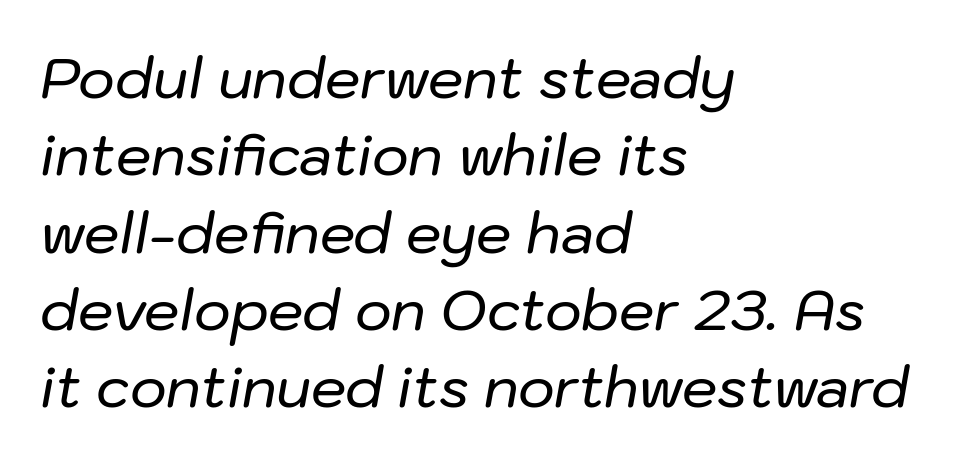
{"italic": "yes", "lean": "right", "slant_degrees": 10, "width": "normal", "stroke_contrast": "low", "x_height": "medium", "monospaced": "no", "underline": "no", "align": "left", "line_spacing": "normal", "line_spacing_ratio": 1.38, "letter_spacing": "normal", "letter_spacing_em": 0.0, "glyph_px": 56}
